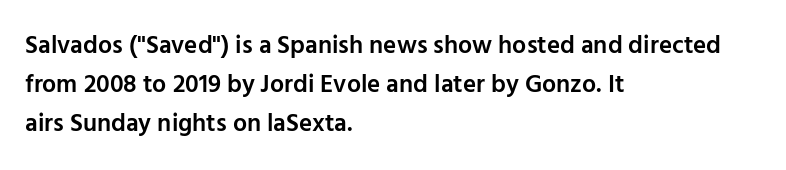
A bare baseline throughout the passage. The sample has been set in demibold, a notch under bold. The paragraph shown leans on its left margin. When letters stand straight like this, we call the style roman or upright. The space between consecutive lines is moderate.
